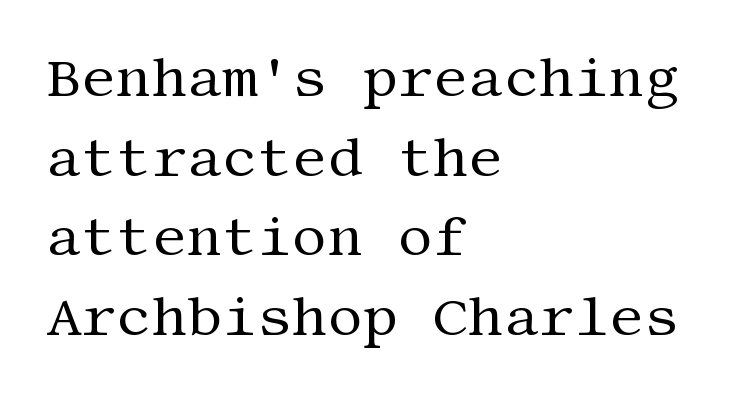
{"serif": "yes", "italic": "no", "bold": "no", "weight": "regular", "width": "normal", "stroke_contrast": "medium", "x_height": "large", "underline": "no", "align": "left", "line_spacing": "normal", "line_spacing_ratio": 1.45, "letter_spacing": "normal", "letter_spacing_em": 0.0, "glyph_px": 55}
